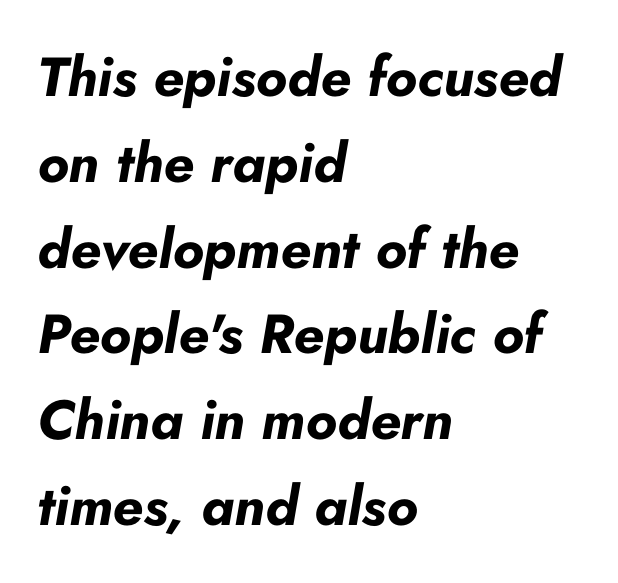
{"italic": "yes", "lean": "right", "slant_degrees": 10, "bold": "yes", "weight": "bold", "width": "normal", "stroke_contrast": "low", "x_height": "small", "monospaced": "no", "underline": "no", "align": "left", "line_spacing": "normal", "line_spacing_ratio": 1.56, "letter_spacing": "normal", "letter_spacing_em": 0.0, "glyph_px": 55}
